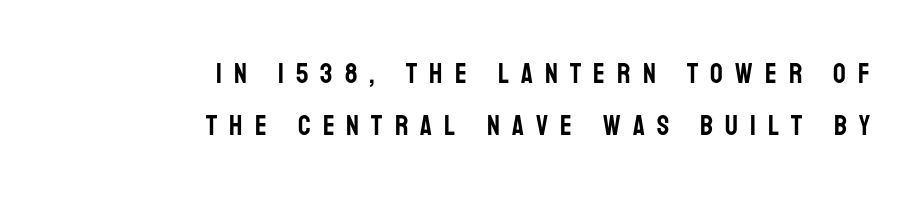
Type style note: lacks serifs. These lines are rendered in a variable-pitch font. These lines stack with their right ends in a neat column. Quick note: underline off. Vertical strokes here are truly vertical.
